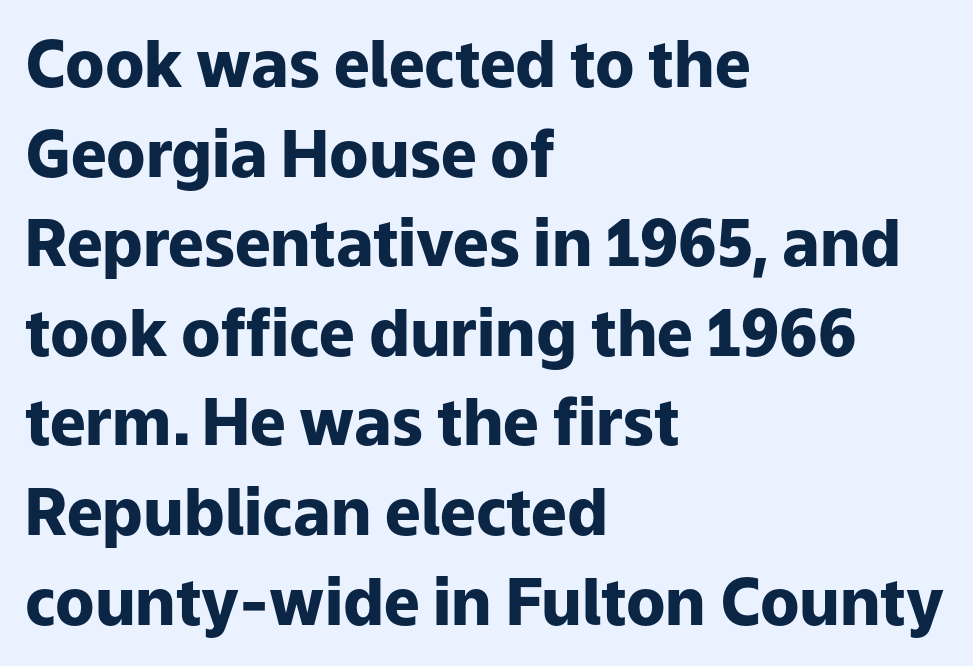
The image shows 64 px heavy sans-serif type, upright; set left-aligned, normal line spacing (1.4x), normal letter spacing, not underlined; low stroke contrast and a medium x-height.
